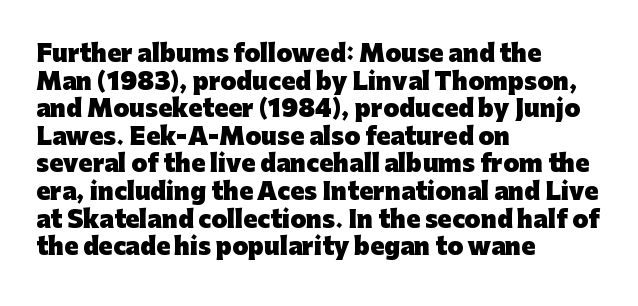
Q: Is the text bold? A: Yes.
Q: Is the text italic (slanted)? A: No, it is upright.
Q: Is the text underlined? A: No.
Q: How is the paragraph aligned? A: Left-aligned.
Q: Is the spacing between letters normal or unusually wide? A: Normal.
